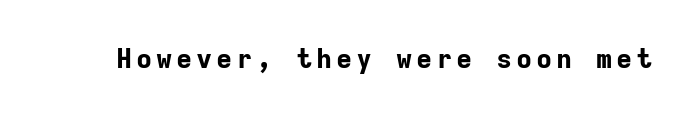
The lettering holds an erect, upright posture throughout. Check the space under the baseline: it is left empty. Does the weight exceed regular? Yes, all the way to bold.
